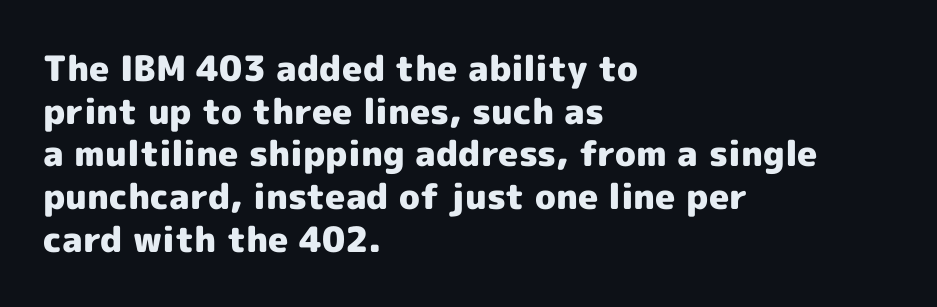
The image shows 35 px heavy sans-serif type, upright; set left-aligned, line spacing 1.22x, normal letter spacing, not underlined; a medium x-height.
